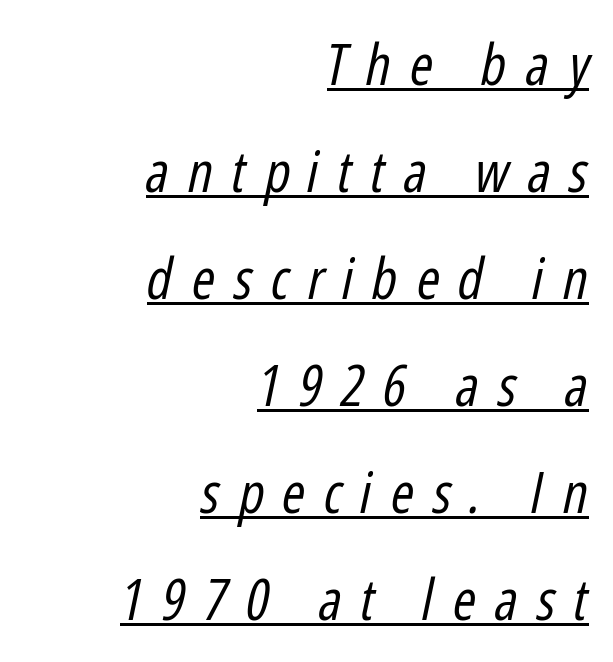
{"italic": "yes", "lean": "right", "slant_degrees": 12, "bold": "no", "weight": "regular", "width": "condensed", "stroke_contrast": "low", "x_height": "medium", "monospaced": "no", "underline": "yes", "align": "right", "line_spacing": "loose", "line_spacing_ratio": 1.91, "letter_spacing": "wide", "letter_spacing_em": 0.33, "glyph_px": 56}
